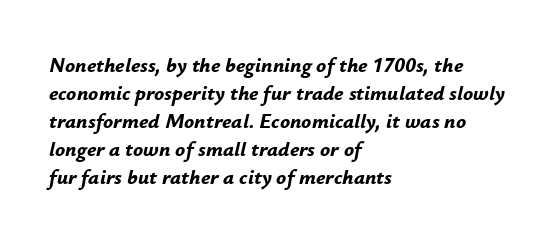
If you drew a ruler down the left edge, every line would touch it. If you measured baseline to baseline, you'd find a middling distance. Plenty of ink on the page — the face is bold. Underline: absent. Default kerning and tracking; the words read as compact shapes. If you drew a line through each stem, it would be angled.
